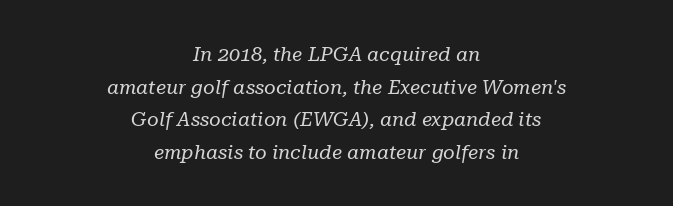
Glance below the letters and you will spot only blank space. Regarding leading, the lines here are spaced in the standard way. You can tell it's italic because the verticals aren't actually vertical. Weight class: somewhere from thin through regular. Each word holds together tightly as a unit, with standard inter-letter gaps.
